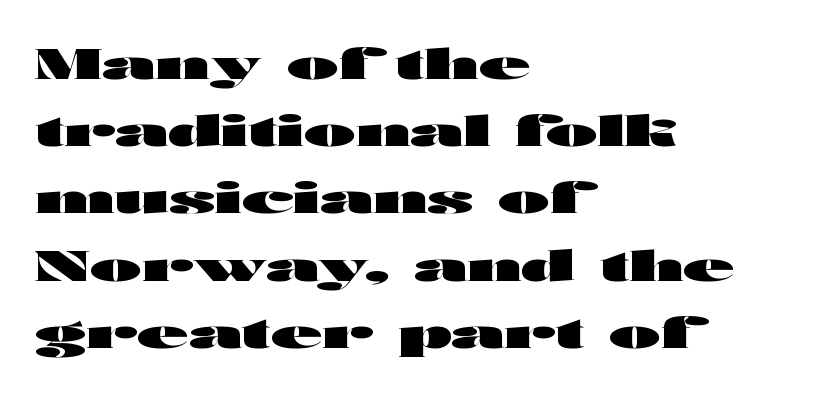
The image shows 42 px heavy, wide sans-serif type, upright; set left-aligned, normal line spacing (1.6x), normal letter spacing, not underlined; high stroke contrast and a medium x-height.
